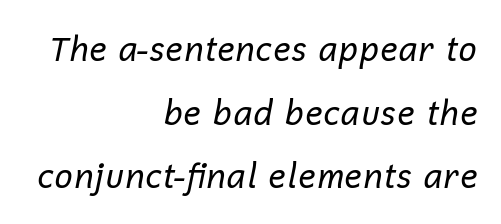
The image shows 33 px regular-weight type, italic (leaning right); set right-aligned, loose line spacing (1.93x), normal letter spacing, not underlined; low stroke contrast and a medium x-height.
